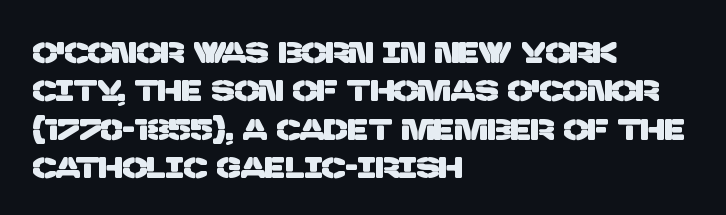
{"serif": "no", "width": "normal", "stroke_contrast": "low", "x_height": "large", "monospaced": "no", "underline": "no", "align": "left", "line_spacing": "normal", "line_spacing_ratio": 1.32, "letter_spacing": "normal", "letter_spacing_em": 0.0, "glyph_px": 29}
